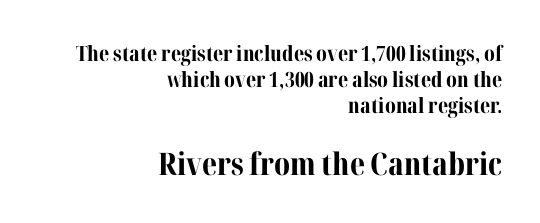
You could call the tracking neutral — neither tight nor loose. Descender tails drop into unmarked territory. The typeface chosen for these lines features serifs. If you drew a line through each stem, it would be perfectly vertical. All the whitespace from short lines collects on the left. Do the characters align in a grid? No, the font is proportional.
